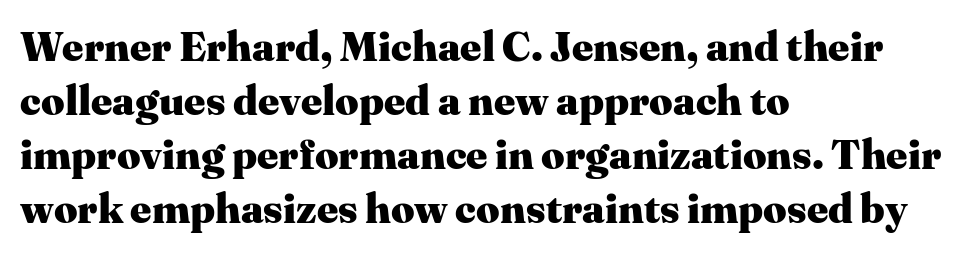
Q: Is the text bold? A: Yes.
Q: Is the text italic (slanted)? A: No, it is upright.
Q: Is the typeface a serif or a sans-serif typeface? A: Serif.
Q: Is the text underlined? A: No.
Q: How is the paragraph aligned? A: Left-aligned.
Q: Is the spacing between letters normal or unusually wide? A: Normal.
Q: Is the spacing between lines tight, normal or loose? A: Normal.
Q: Width (condensed, normal, or wide)? A: Normal.
Q: Stroke contrast? A: Medium.
Q: x-height? A: Medium.
Q: Monospaced? A: No.
